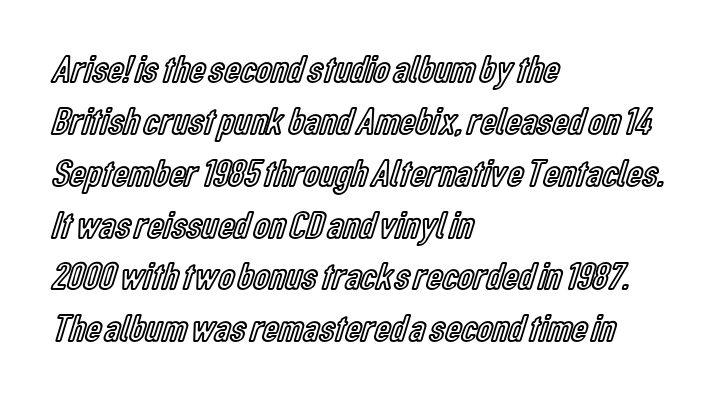
Has an underline been added? It has not. The passage is arranged the way most books set body copy — flush left. The letters advance in unequal steps, a hallmark of proportional type. Default kerning and tracking; the words read as compact shapes. The leading is moderate, giving the passage an even texture.
